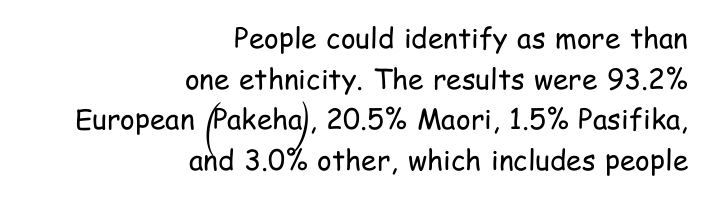
Q: Is the text bold? A: No.
Q: Is the text italic (slanted)? A: No, it is upright.
Q: Is the typeface a serif or a sans-serif typeface? A: Sans-serif.
Q: Is the text underlined? A: No.
Q: How is the paragraph aligned? A: Right-aligned.
Q: Is the spacing between letters normal or unusually wide? A: Normal.
Q: Is the spacing between lines tight, normal or loose? A: Normal.
Q: Width (condensed, normal, or wide)? A: Condensed.
Q: Stroke contrast? A: Low.
Q: x-height? A: Medium.
Q: Monospaced? A: No.
